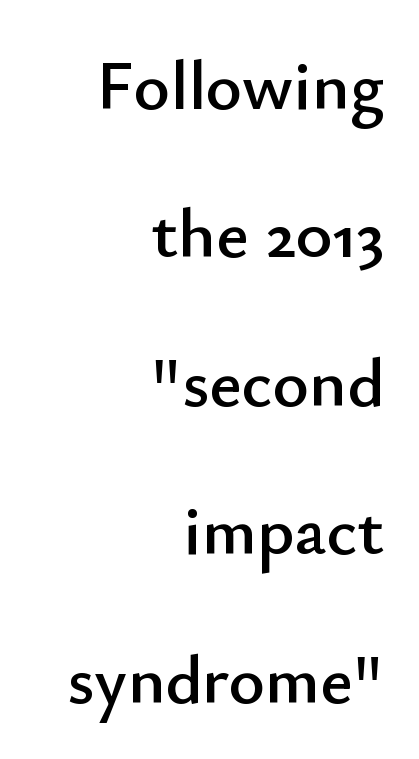
The image shows 70 px sans-serif type, upright; set right-aligned, loose line spacing (2.12x), normal letter spacing, not underlined; low stroke contrast and a small x-height.
